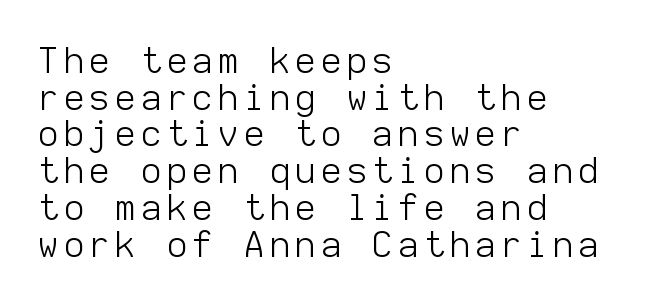
Weight class: somewhere from thin through regular. The rendering uses typewriter-style spacing with identical character cells. Each row of text sits above clean, open space. The lettering stays uniformly vertical, giving the passage a roman look. The glyphs in this specimen are sans serif.
